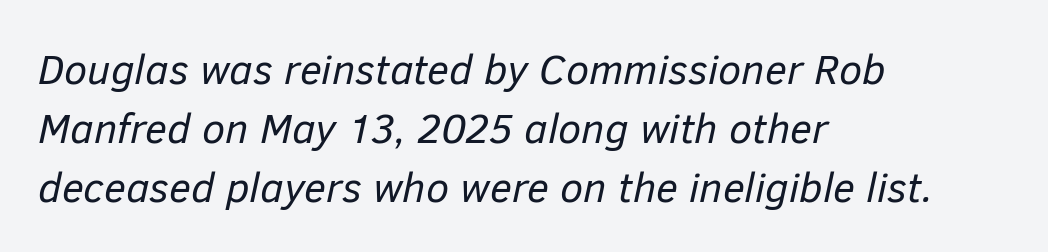
{"italic": "yes", "lean": "right", "slant_degrees": 12, "bold": "no", "weight": "regular", "width": "normal", "stroke_contrast": "low", "x_height": "medium", "monospaced": "no", "underline": "no", "align": "left", "line_spacing": "normal", "line_spacing_ratio": 1.4, "letter_spacing": "normal", "letter_spacing_em": 0.0, "glyph_px": 42}
